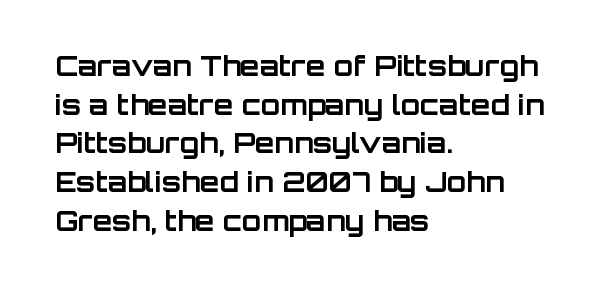
Nobody drew a line under any word here. Every letter is thick-stroked: bold, no question. If you drew a ruler down the left edge, every line would touch it. Upright lettering throughout.
